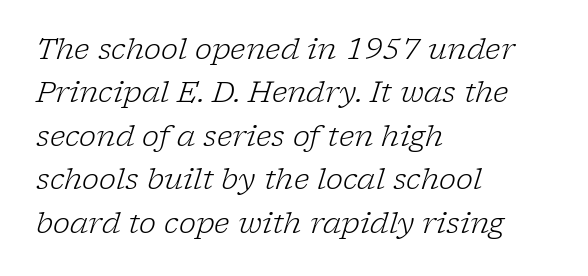
{"serif": "yes", "italic": "yes", "lean": "right", "slant_degrees": 17, "bold": "no", "weight": "light", "width": "normal", "stroke_contrast": "low", "x_height": "medium", "monospaced": "no", "underline": "no", "align": "left", "line_spacing": "normal", "line_spacing_ratio": 1.5, "letter_spacing": "normal", "letter_spacing_em": 0.0, "glyph_px": 29}
